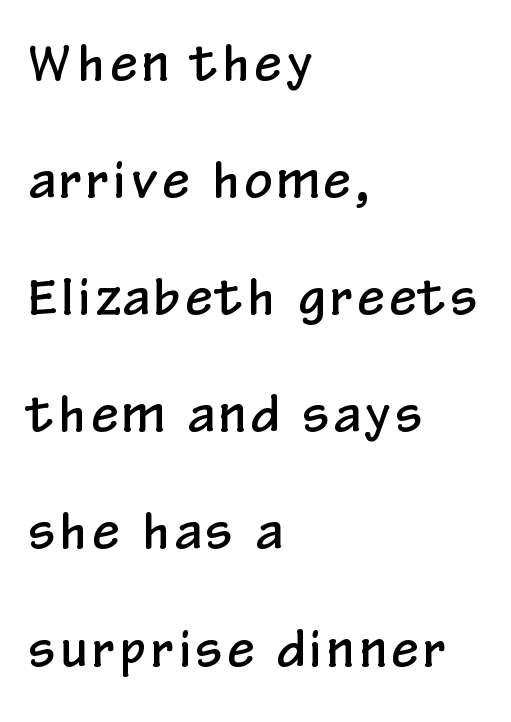
{"serif": "no", "italic": "no", "width": "condensed", "stroke_contrast": "low", "x_height": "medium", "monospaced": "no", "underline": "no", "align": "left", "line_spacing": "loose", "line_spacing_ratio": 2.44, "glyph_px": 48}
